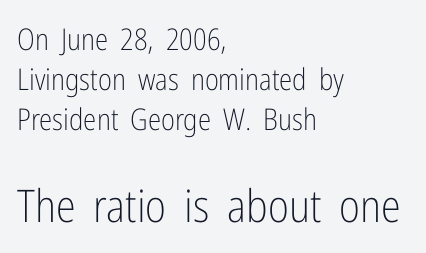
Larger block? The one below; the one above is distinctly smaller. This rendering leaves character spacing at its baseline value. If you drew a line through each stem, it would be perfectly vertical. Unbolded letterforms with no extra heft. Nothing sits at the stroke ends, so this counts as sans-serif.
